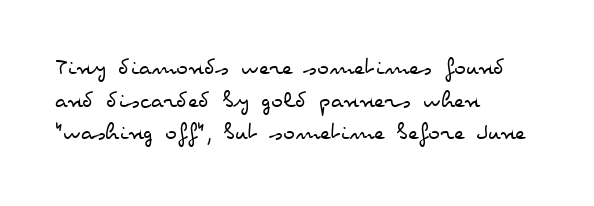
{"italic": "no", "bold": "no", "underline": "no", "align": "left", "line_spacing": "normal", "line_spacing_ratio": 1.31, "letter_spacing": "normal", "letter_spacing_em": 0.0, "glyph_px": 25}
